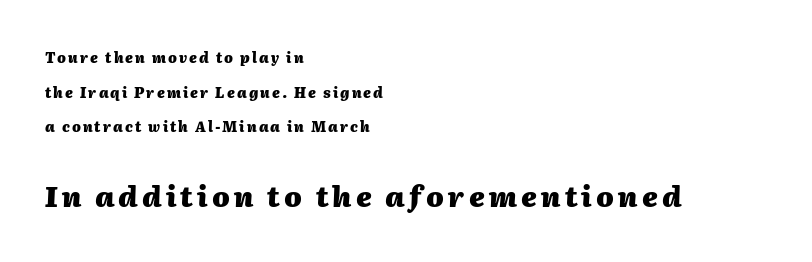
Looks like regular typesetting: each glyph gets only the width it needs. Just letters on the line, the space beneath them empty. Does the lettering tilt? It does — this is italic. Heavy-handed strokes throughout: this text is bold.
